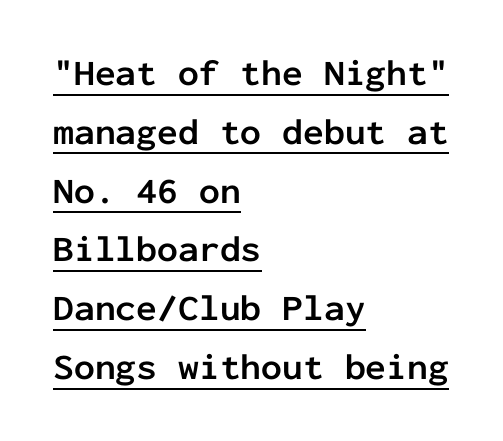
Ordinary non-slanted type is in use. Heavy-handed strokes throughout: this text is bold. Spacing verdict: monospaced, one width for all characters. Typeset ragged right — the left edge is the straight one. These characters rest on top of a visible drawn line. This rendering employs a face without finishing strokes, i.e., a sans-serif.
